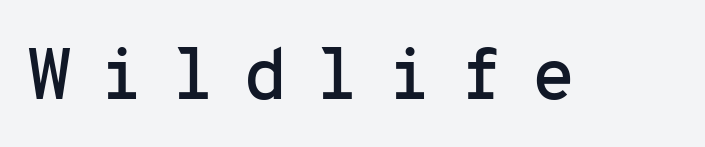
The image shows 73 px sans-serif type, upright, monospaced; set unusually wide letter spacing (+0.37 em), not underlined; low stroke contrast and a medium x-height.
